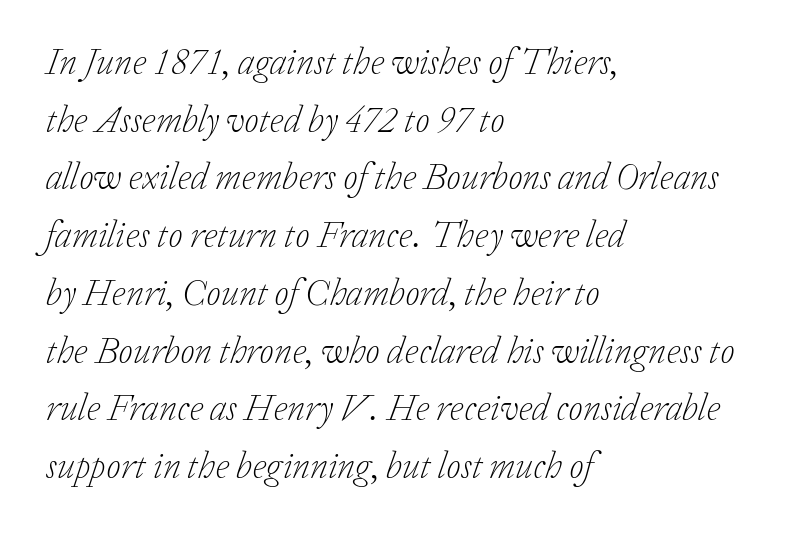
The image shows 37 px light serif type, italic (leaning right); set left-aligned, normal line spacing (1.56x), normal letter spacing, not underlined; low stroke contrast and a medium x-height.
